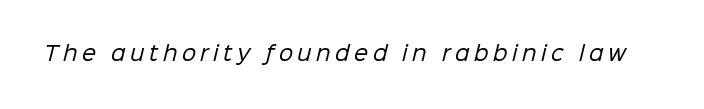
{"bold": "no", "underline": "no", "letter_spacing": "wide", "letter_spacing_em": 0.23, "glyph_px": 20}
